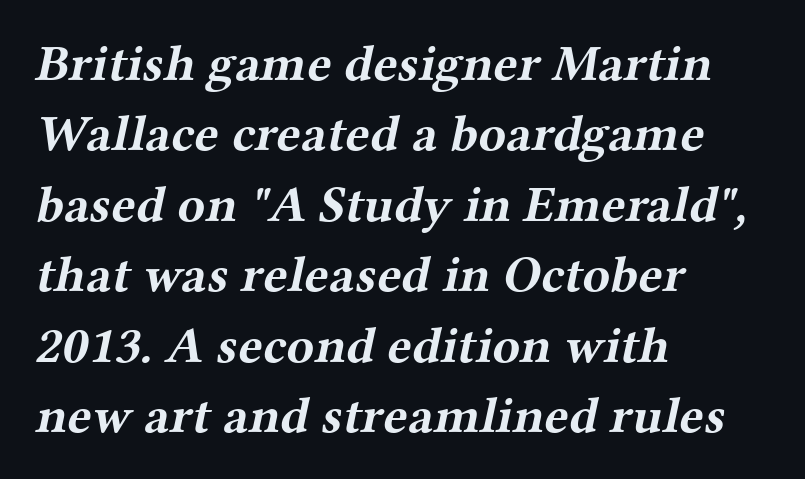
{"serif": "yes", "bold": "yes", "weight": "bold", "width": "wide", "stroke_contrast": "medium", "x_height": "medium", "monospaced": "no", "underline": "no", "align": "left", "line_spacing": "normal", "line_spacing_ratio": 1.38, "letter_spacing": "normal", "letter_spacing_em": 0.0, "glyph_px": 51}
